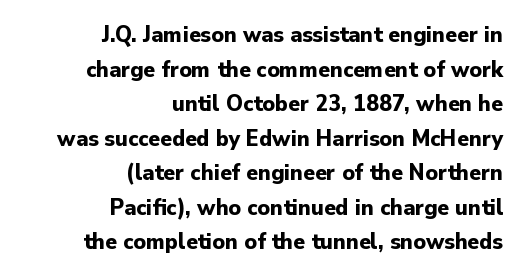
{"italic": "no", "bold": "yes", "underline": "no", "align": "right", "line_spacing": "normal", "line_spacing_ratio": 1.44, "letter_spacing": "normal", "letter_spacing_em": 0.0, "glyph_px": 24}
